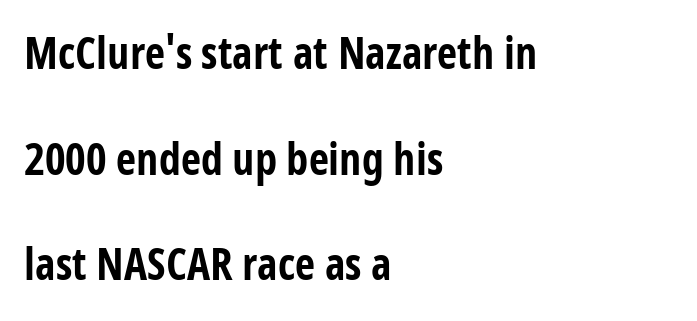
The image shows 44 px bold, condensed sans-serif type, upright; set left-aligned, loose line spacing (2.4x), normal letter spacing, not underlined; low stroke contrast and a large x-height.
